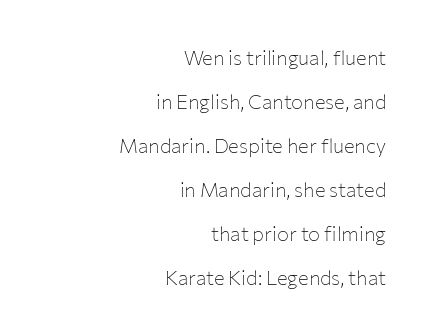
The image shows 20 px text type, upright; set right-aligned, loose line spacing (2.2x), normal letter spacing, not underlined.
